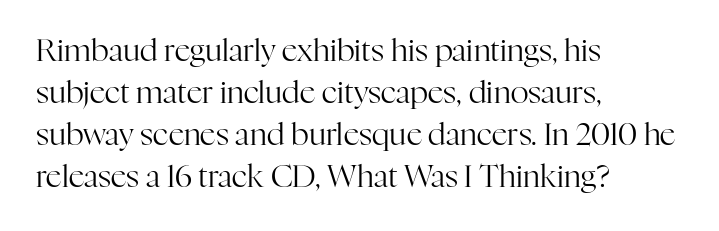
In CSS terms this would be text-align: left. Do the letters lean? They stand straight. Quick note: underline off. Observe the serifs anchoring each vertical stroke in this sample. Each letter keeps its own natural width here, so spacing adapts to shape. Students, note that the glyphs here touch the page at normal intervals.
